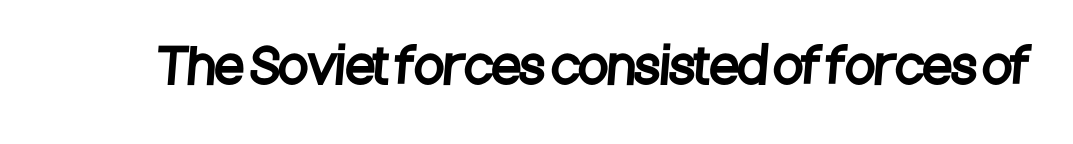
The image shows 48 px condensed sans-serif type; set normal letter spacing, not underlined; low stroke contrast and a large x-height.
